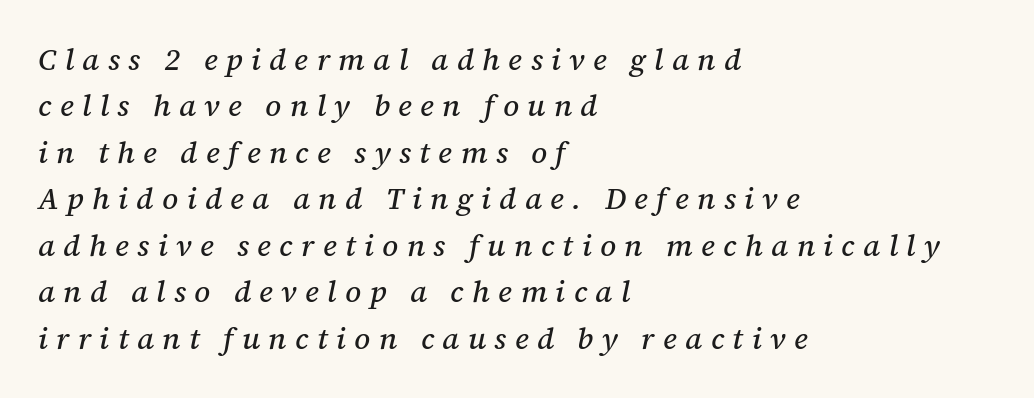
Q: Is the text italic (slanted)? A: Yes, it leans right by about 12 degrees.
Q: Is the typeface a serif or a sans-serif typeface? A: Serif.
Q: Is the text underlined? A: No.
Q: How is the paragraph aligned? A: Left-aligned.
Q: Is the spacing between letters normal or unusually wide? A: Unusually wide.
Q: Is the spacing between lines tight, normal or loose? A: Normal.
Q: Width (condensed, normal, or wide)? A: Normal.
Q: Stroke contrast? A: Medium.
Q: x-height? A: Medium.
Q: Monospaced? A: No.
